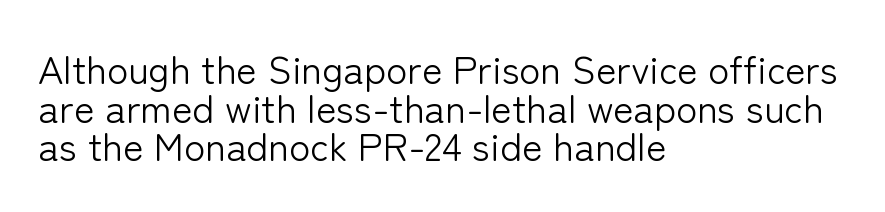
Q: Is the text bold? A: No.
Q: Is the text italic (slanted)? A: No, it is upright.
Q: Is the typeface a serif or a sans-serif typeface? A: Sans-serif.
Q: Is the text underlined? A: No.
Q: How is the paragraph aligned? A: Left-aligned.
Q: Is the spacing between letters normal or unusually wide? A: Normal.
Q: Is the spacing between lines tight, normal or loose? A: Tight.
Q: Width (condensed, normal, or wide)? A: Normal.
Q: Stroke contrast? A: Low.
Q: x-height? A: Medium.
Q: Monospaced? A: No.
